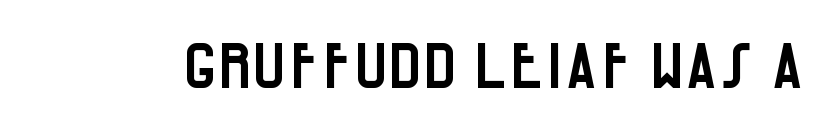
Only glyphs here, with clear space below each row. A roman cut, with each character standing at attention. Proportional: the letters do not fall into vertical columns. Inter-character spacing is left at the font's built-in metrics.
